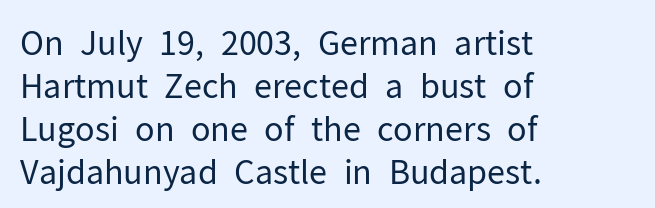
Reading down the block, your eye returns to a fixed left position each line. The type sits square on the baseline with zero lean. Rows of type keep a routine distance in the vertical direction. Tracking value appears to be zero — textbook default spacing.
